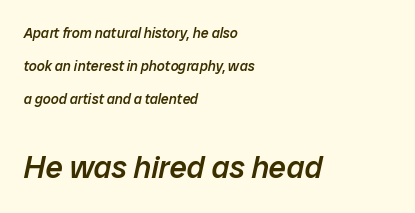
Q: Is the text bold? A: Semi-bold.
Q: Is the text italic (slanted)? A: Yes, it leans right by about 12 degrees.
Q: Is the text underlined? A: No.
Q: How is the paragraph aligned? A: Left-aligned.
Q: Is the spacing between letters normal or unusually wide? A: Normal.
Q: Is the spacing between lines tight, normal or loose? A: Loose.
Q: Which block of text is set in a larger size, the first (top) or the second (bottom)? A: The second (bottom) one.
Q: Width (condensed, normal, or wide)? A: Normal.
Q: Stroke contrast? A: Low.
Q: x-height? A: Medium.
Q: Monospaced? A: No.
